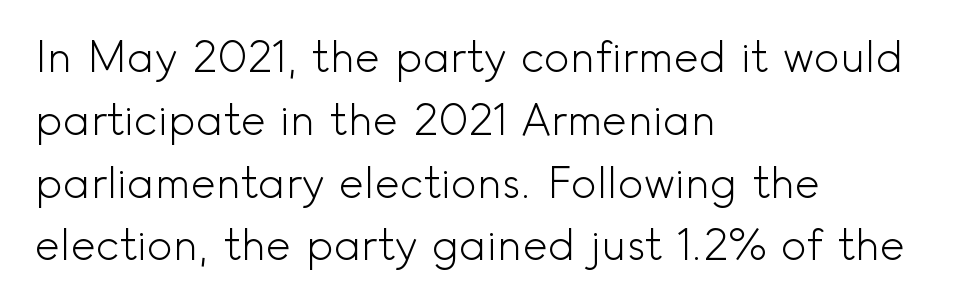
The lettering holds an erect, upright posture throughout. These lines keep a tight, regular rhythm from letter to letter. Leading: standard. Rule under the text: the space is simply empty. Alignment: flush left.
